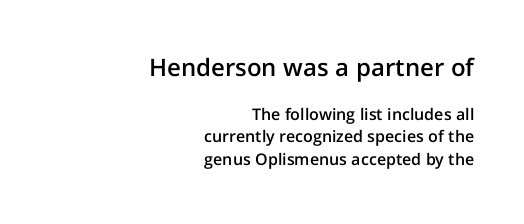
{"italic": "no", "bold": "semi", "underline": "no", "align": "right", "line_spacing": "normal", "line_spacing_ratio": 1.4, "letter_spacing": "normal", "letter_spacing_em": 0.0, "larger_block": "first", "size_ratio": 1.5, "glyph_px": 24}
